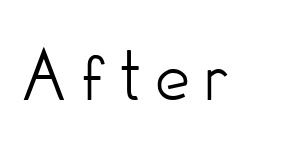
{"serif": "no", "italic": "no", "bold": "no", "weight": "light", "width": "condensed", "stroke_contrast": "low", "x_height": "small", "monospaced": "no", "underline": "no", "letter_spacing": "wide", "letter_spacing_em": 0.21, "glyph_px": 76}
